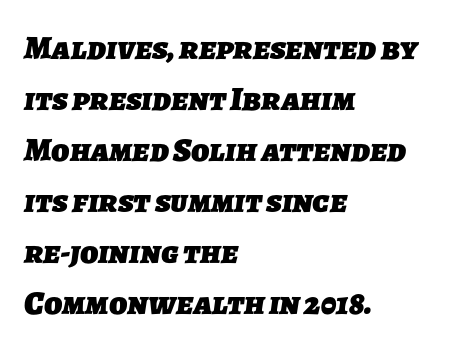
Q: Is the text bold? A: Yes.
Q: Is the typeface a serif or a sans-serif typeface? A: Sans-serif.
Q: Is the text underlined? A: No.
Q: How is the paragraph aligned? A: Left-aligned.
Q: Is the spacing between letters normal or unusually wide? A: Normal.
Q: Is the spacing between lines tight, normal or loose? A: Normal.
Q: Width (condensed, normal, or wide)? A: Normal.
Q: Stroke contrast? A: Low.
Q: x-height? A: Medium.
Q: Monospaced? A: No.
